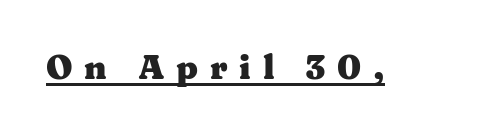
The image shows 33 px heavy, wide serif type, upright; set unusually wide letter spacing (+0.36 em), underlined; medium stroke contrast and a medium x-height.
